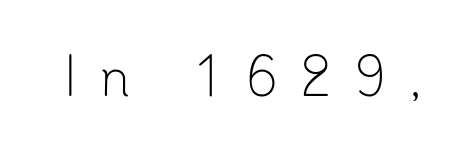
Letter spacing: wide. Compared with a typical body face, this is equally light or lighter still. The designer went with a sans here, leaving each stem footless. You could not count columns in this text — the font is proportionally spaced.
